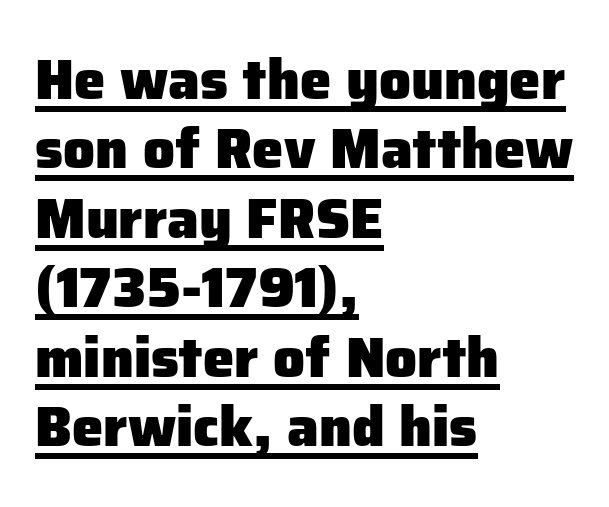
{"serif": "no", "italic": "no", "bold": "yes", "weight": "heavy", "width": "normal", "stroke_contrast": "low", "x_height": "medium", "monospaced": "no", "underline": "yes", "align": "left", "line_spacing_ratio": 1.24, "letter_spacing": "normal", "letter_spacing_em": 0.0, "glyph_px": 56}
